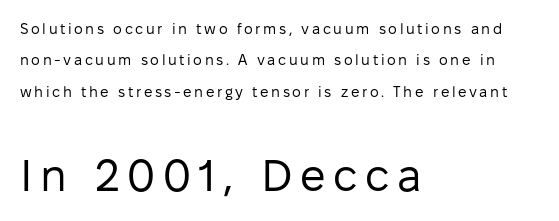
Q: Is the text bold? A: No.
Q: Is the text italic (slanted)? A: No, it is upright.
Q: Is the typeface a serif or a sans-serif typeface? A: Sans-serif.
Q: Is the text underlined? A: No.
Q: How is the paragraph aligned? A: Left-aligned.
Q: Is the spacing between lines tight, normal or loose? A: Loose.
Q: Which block of text is set in a larger size, the first (top) or the second (bottom)? A: The second (bottom) one.
Q: Width (condensed, normal, or wide)? A: Normal.
Q: Stroke contrast? A: Low.
Q: x-height? A: Medium.
Q: Monospaced? A: No.
